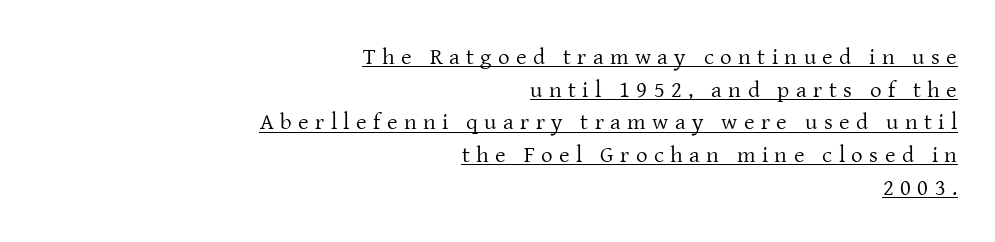
A flush-right, rag-left setting is used for this passage. Vertical stems look standard width or narrower in stroke. The tracking reads as deliberately expanded to a designer's eye. Successive baselines arrive at the customary interval. The font's upright variant was chosen for this text. Underline: present.
